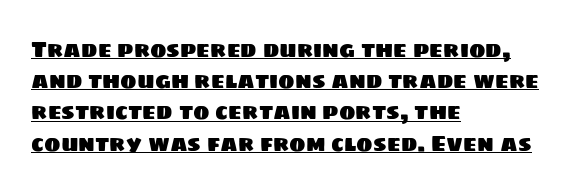
{"underline": "yes", "align": "left", "line_spacing": "normal", "line_spacing_ratio": 1.42, "letter_spacing": "normal", "letter_spacing_em": 0.0, "glyph_px": 22}
